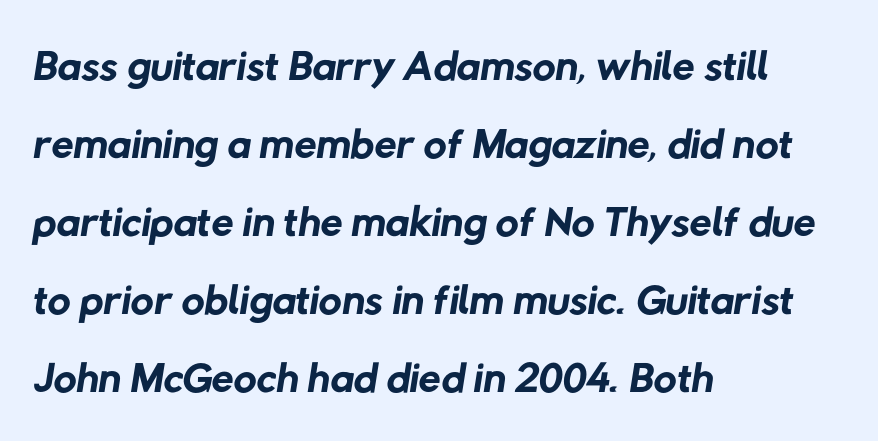
Compared with typical body copy, the letter spacing here is the same. Beneath every word, the page is bare. Typographically, this falls in the sans-serif category. Summary of weight: not heavy and not bold. Each line starts at the same left margin while the right side varies.
